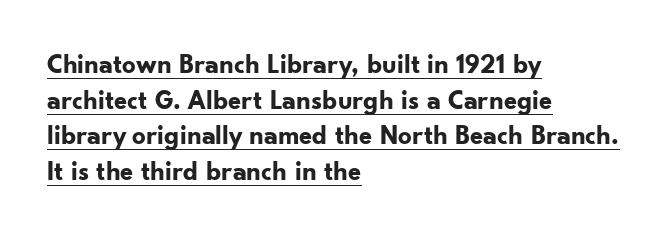
The image shows 27 px bold type, upright; set left-aligned, normal line spacing (1.32x), normal letter spacing, underlined.
